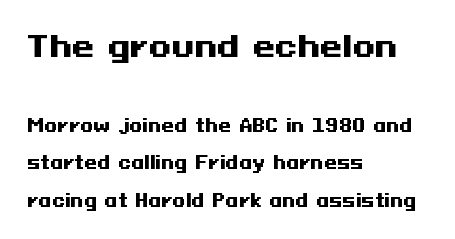
{"serif": "no", "italic": "no", "bold": "yes", "weight": "heavy", "width": "wide", "stroke_contrast": "medium", "x_height": "medium", "underline": "no", "align": "left", "line_spacing": "loose", "line_spacing_ratio": 2.2, "letter_spacing": "normal", "letter_spacing_em": 0.0, "larger_block": "first", "size_ratio": 1.71, "glyph_px": 29}
